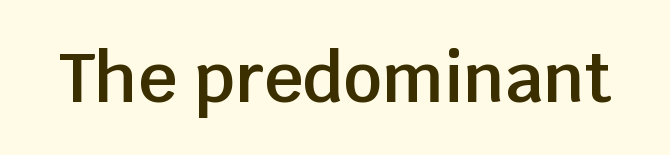
{"serif": "no", "italic": "no", "bold": "semi", "weight": "semibold", "width": "normal", "stroke_contrast": "low", "x_height": "large", "monospaced": "no", "underline": "no", "letter_spacing": "normal", "letter_spacing_em": 0.0, "glyph_px": 68}
